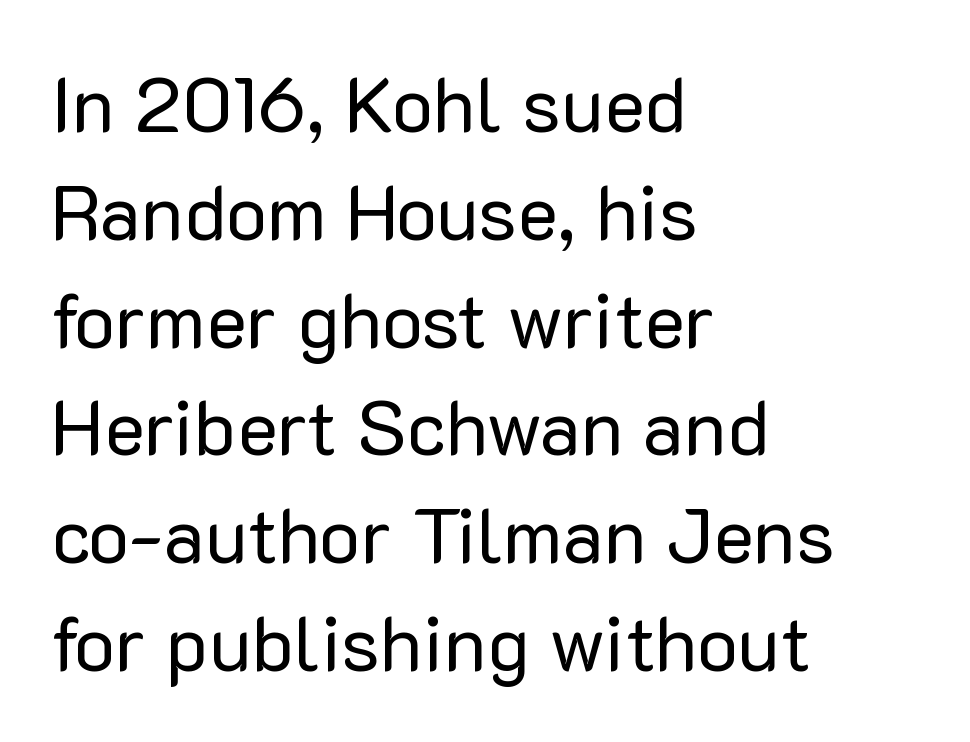
Q: Is the text bold? A: No.
Q: Is the text italic (slanted)? A: No, it is upright.
Q: Is the typeface a serif or a sans-serif typeface? A: Sans-serif.
Q: Is the text underlined? A: No.
Q: How is the paragraph aligned? A: Left-aligned.
Q: Is the spacing between letters normal or unusually wide? A: Normal.
Q: Is the spacing between lines tight, normal or loose? A: Normal.
Q: Width (condensed, normal, or wide)? A: Normal.
Q: Stroke contrast? A: Low.
Q: x-height? A: Medium.
Q: Monospaced? A: No.
